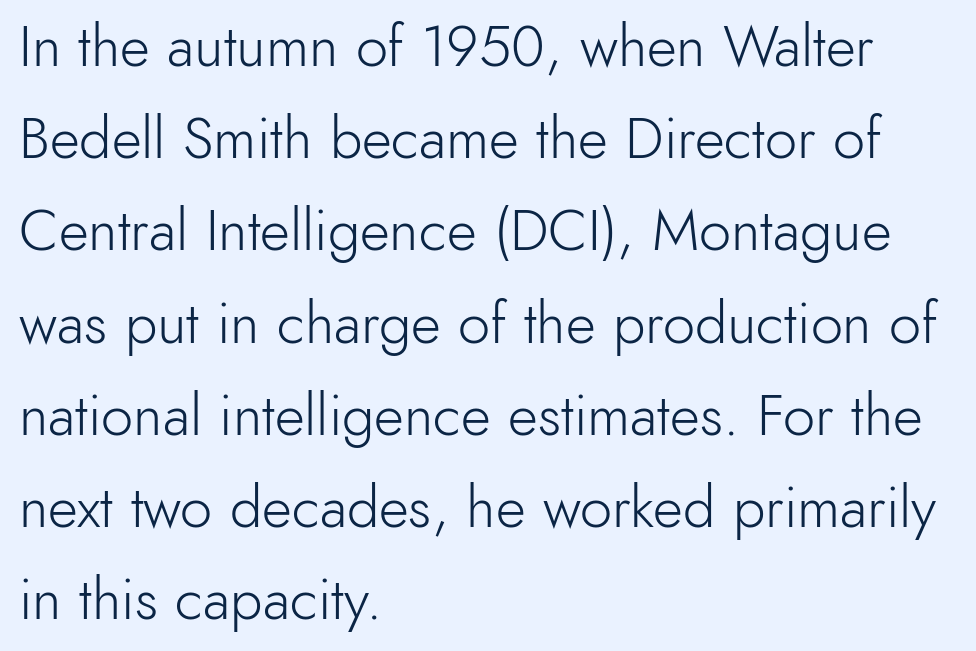
The image shows 58 px light sans-serif type, upright; set left-aligned, normal line spacing (1.59x), normal letter spacing, not underlined; a small x-height.
